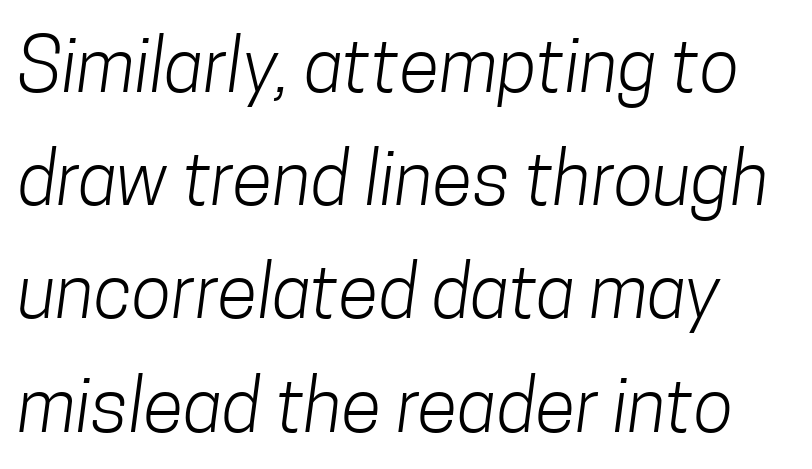
{"serif": "no", "bold": "no", "weight": "light", "width": "condensed", "stroke_contrast": "low", "x_height": "medium", "monospaced": "no", "underline": "no", "line_spacing": "normal", "line_spacing_ratio": 1.53, "letter_spacing": "normal", "letter_spacing_em": 0.0, "glyph_px": 74}
